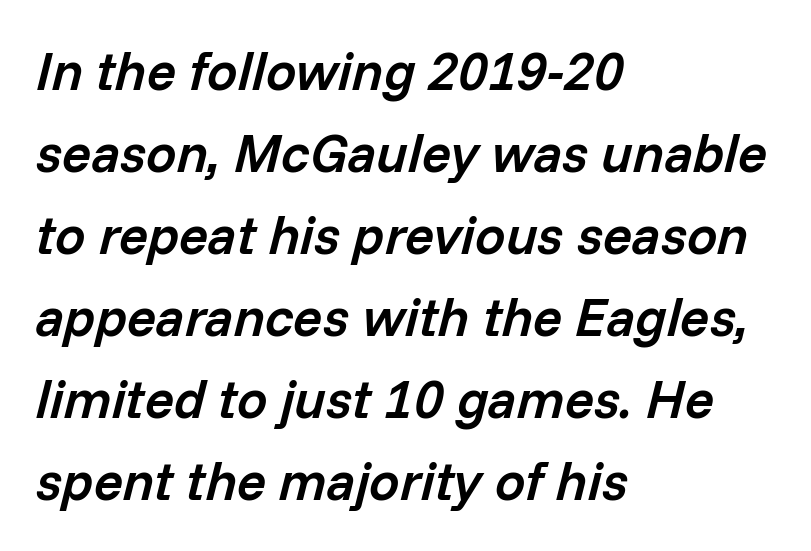
The image shows 54 px semibold type, italic (leaning right); set left-aligned, normal line spacing (1.52x), normal letter spacing, not underlined; low stroke contrast and a medium x-height.
